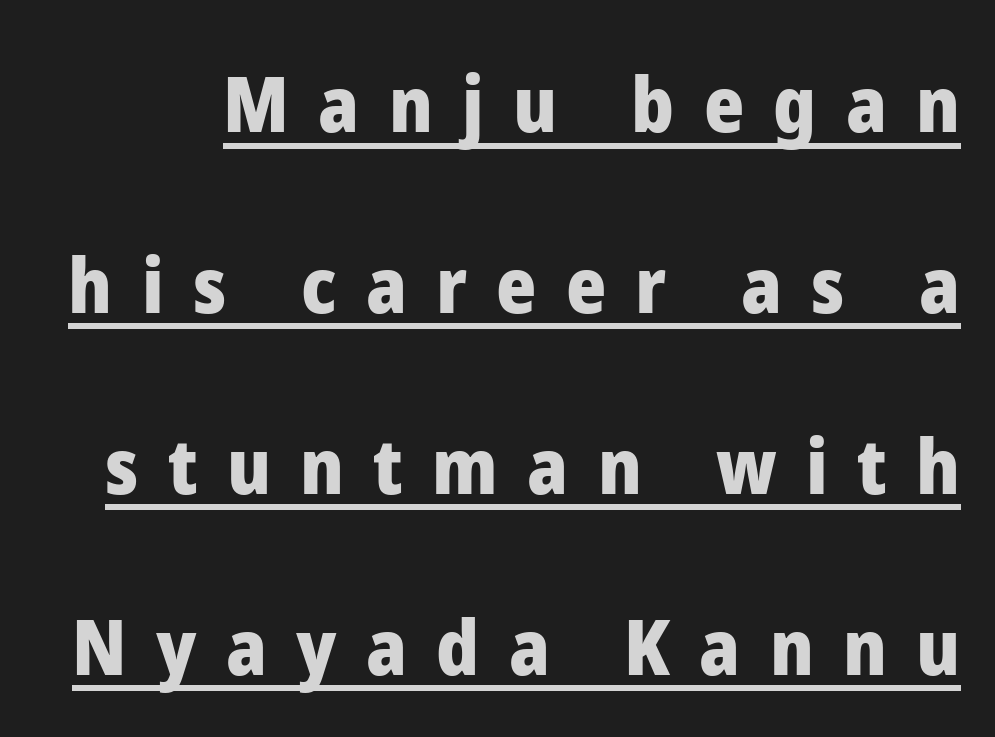
{"serif": "no", "italic": "no", "bold": "yes", "weight": "heavy", "width": "normal", "stroke_contrast": "low", "x_height": "medium", "monospaced": "no", "underline": "yes", "line_spacing": "loose", "line_spacing_ratio": 2.35, "letter_spacing": "wide", "letter_spacing_em": 0.38, "glyph_px": 77}
